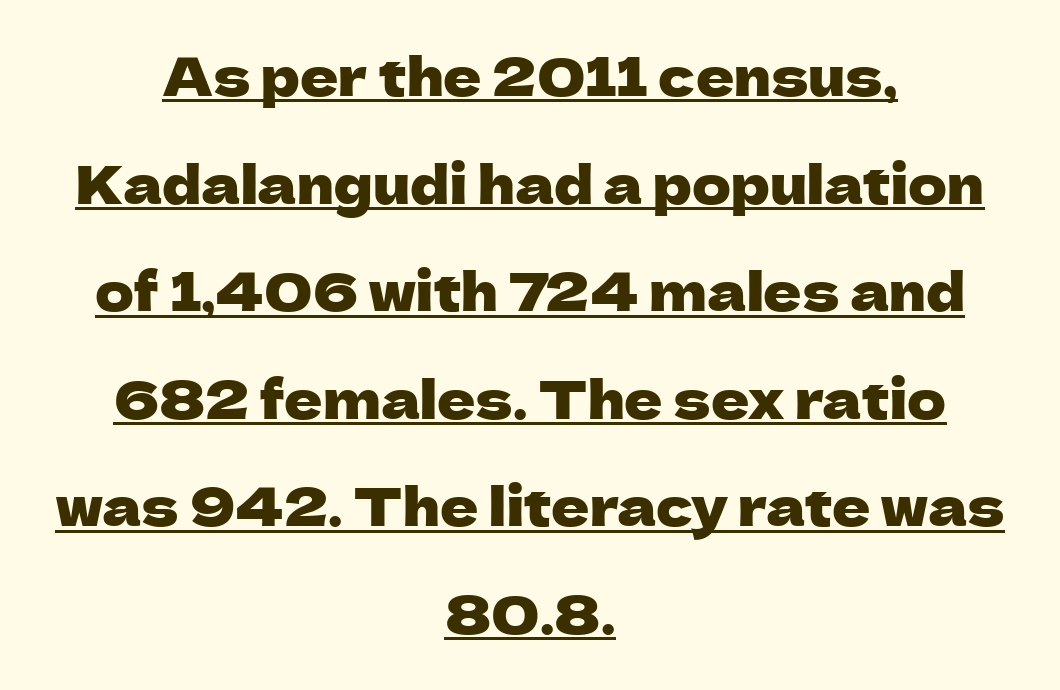
{"serif": "no", "italic": "no", "width": "normal", "stroke_contrast": "low", "x_height": "medium", "monospaced": "no", "underline": "yes", "align": "center", "line_spacing": "loose", "line_spacing_ratio": 2.03, "letter_spacing": "normal", "letter_spacing_em": 0.0, "glyph_px": 53}
